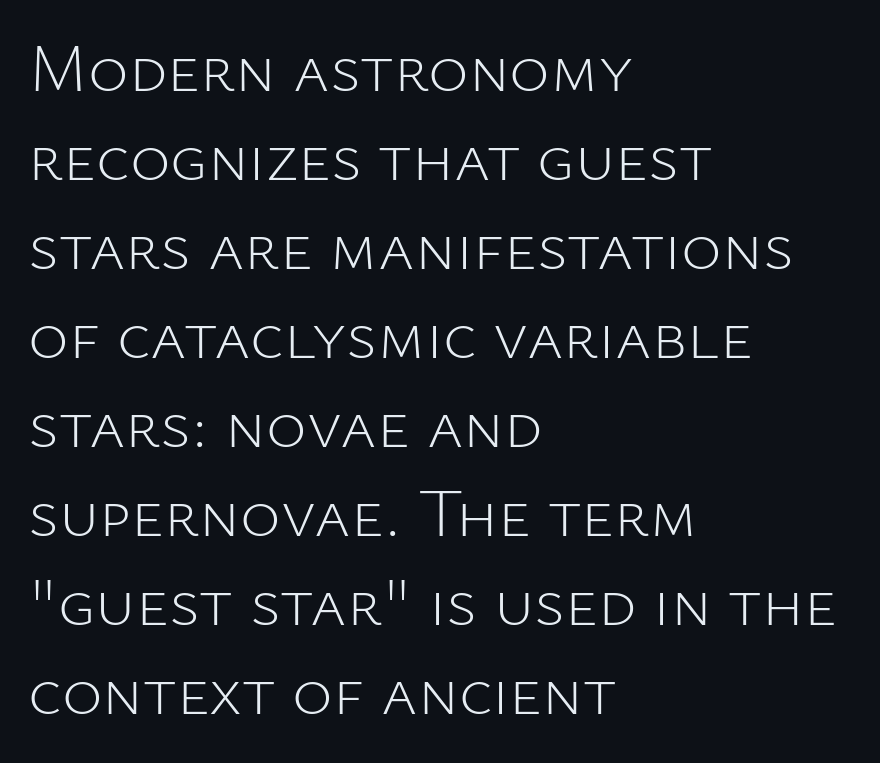
{"serif": "no", "italic": "no", "bold": "no", "weight": "light", "width": "normal", "stroke_contrast": "low", "x_height": "medium", "monospaced": "no", "underline": "no", "align": "left", "line_spacing": "normal", "line_spacing_ratio": 1.29, "letter_spacing": "normal", "letter_spacing_em": 0.0, "glyph_px": 69}
